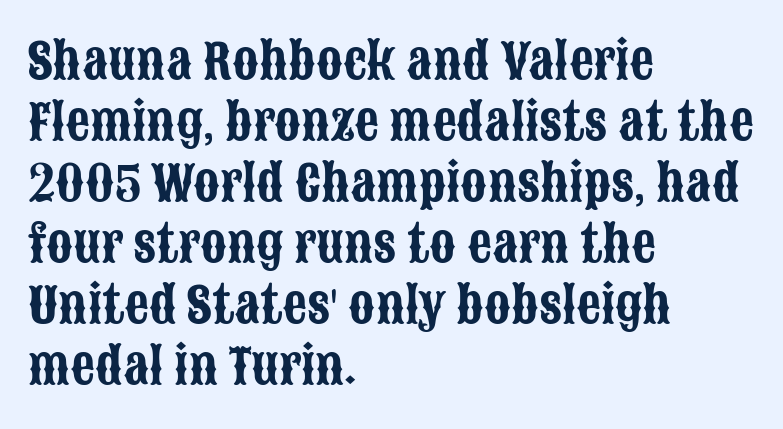
{"serif": "no", "italic": "no", "width": "condensed", "stroke_contrast": "low", "x_height": "large", "monospaced": "no", "underline": "no", "align": "left", "line_spacing": "normal", "line_spacing_ratio": 1.27, "letter_spacing": "normal", "letter_spacing_em": 0.0, "glyph_px": 48}
